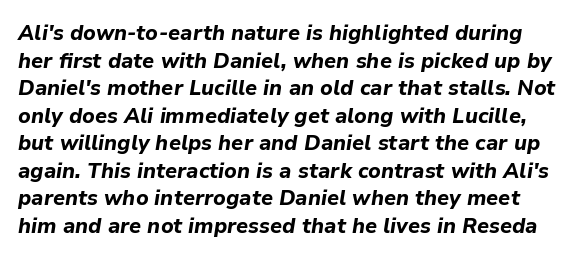
{"italic": "yes", "lean": "right", "slant_degrees": 9, "bold": "yes", "underline": "no", "line_spacing": "normal", "line_spacing_ratio": 1.31, "letter_spacing": "normal", "letter_spacing_em": 0.0, "glyph_px": 21}
